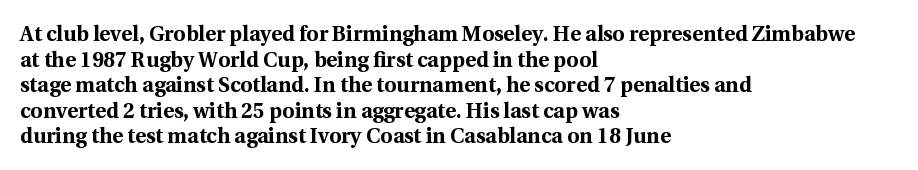
Is there any slant? The stems are plumb. The zone under the glyphs is completely vacant. Caption: bold face, heavy strokes. Each word holds together tightly as a unit, with standard inter-letter gaps. Does the copy run flush right? No — it runs flush left.
